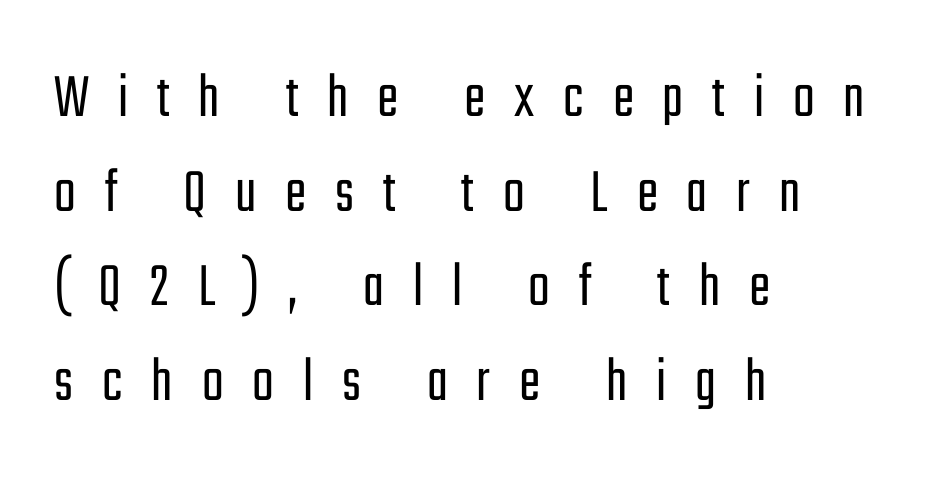
The typeface has the unassuming heft of standard copy or less. Grotesque or geometric, the face here clearly has no serifs. The specimen omits any rule beneath the text block's lines. Character widths vary here, with narrow letters taking less room than wide ones. The passage shown has open, widely tracked lettering throughout. The specimen reads as upright at a glance.
